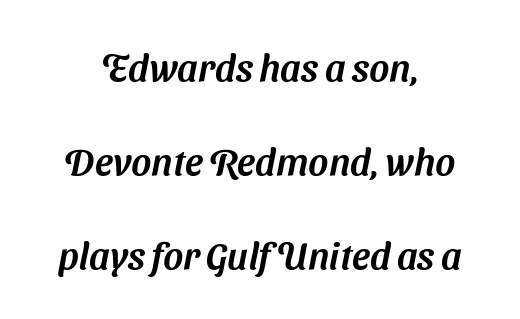
Q: Is the typeface a serif or a sans-serif typeface? A: Sans-serif.
Q: Is the text underlined? A: No.
Q: How is the paragraph aligned? A: Centered.
Q: Is the spacing between letters normal or unusually wide? A: Normal.
Q: Is the spacing between lines tight, normal or loose? A: Loose.
Q: Width (condensed, normal, or wide)? A: Normal.
Q: Stroke contrast? A: Medium.
Q: x-height? A: Medium.
Q: Monospaced? A: No.
